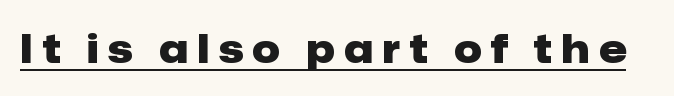
Ordinary non-slanted type is in use. Students, observe the line beneath the letters — that is underlining. Summary of weight: heavy, a full bold. The font family rendered here belongs to the sans-serif group. Looks like regular typesetting: each glyph gets only the width it needs.
